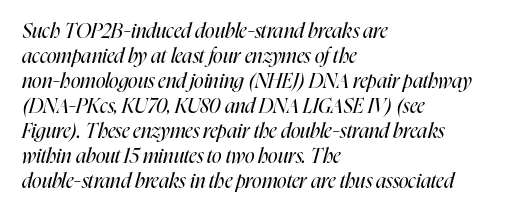
Q: Is the text bold? A: No.
Q: Is the text italic (slanted)? A: Yes, it leans right by about 16 degrees.
Q: Is the text underlined? A: No.
Q: How is the paragraph aligned? A: Left-aligned.
Q: Is the spacing between letters normal or unusually wide? A: Normal.
Q: Is the spacing between lines tight, normal or loose? A: Normal.
